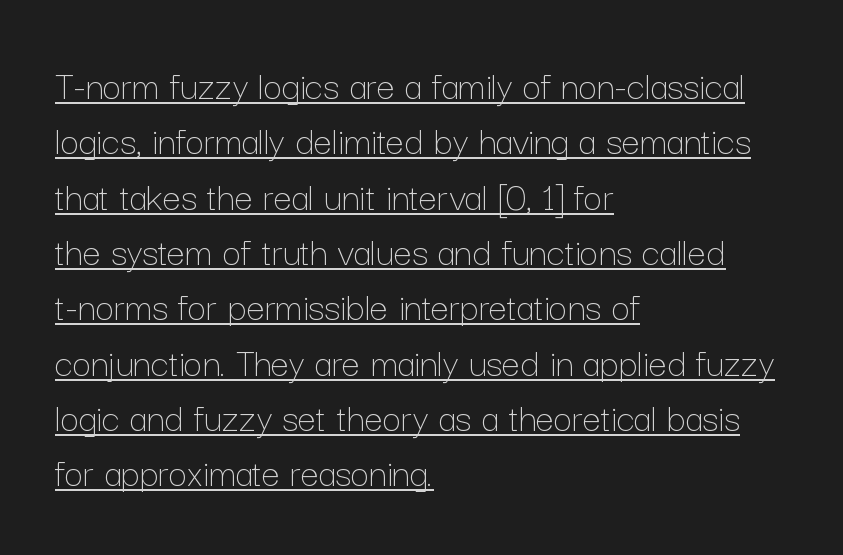
Q: Is the text bold? A: No.
Q: Is the text italic (slanted)? A: No, it is upright.
Q: Is the text underlined? A: Yes.
Q: How is the paragraph aligned? A: Left-aligned.
Q: Is the spacing between letters normal or unusually wide? A: Normal.
Q: Is the spacing between lines tight, normal or loose? A: Normal.
Q: Width (condensed, normal, or wide)? A: Normal.
Q: Stroke contrast? A: Low.
Q: x-height? A: Medium.
Q: Monospaced? A: No.
